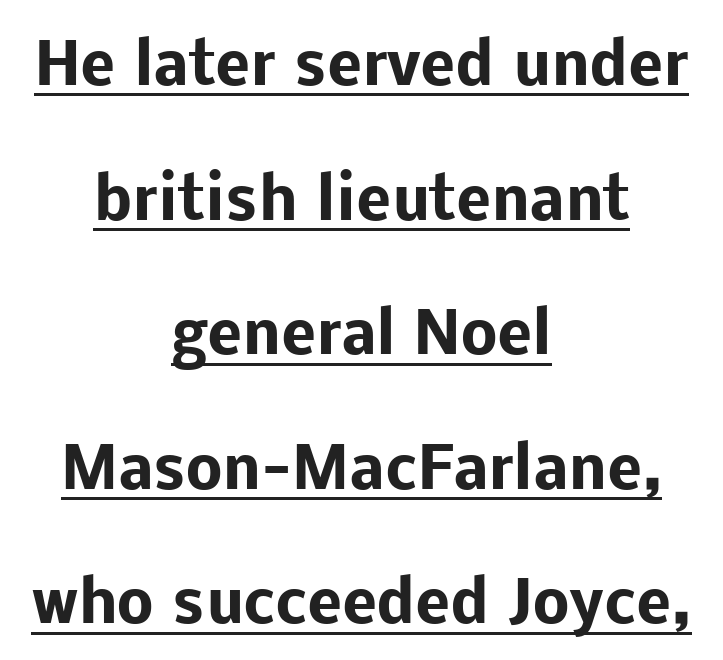
The letters sit at their default tracking, neither squeezed nor spread. Alignment: centered. The glyphs have the mass of a bold cut. The rendering uses natural spacing where letterforms have individual widths.
